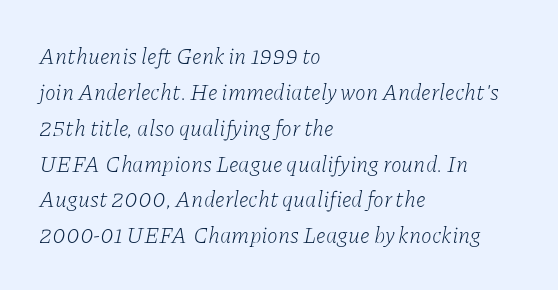
{"italic": "yes", "lean": "right", "slant_degrees": 11, "bold": "no", "underline": "no", "align": "left", "line_spacing": "normal", "line_spacing_ratio": 1.63, "letter_spacing": "normal", "letter_spacing_em": 0.0, "glyph_px": 22}
